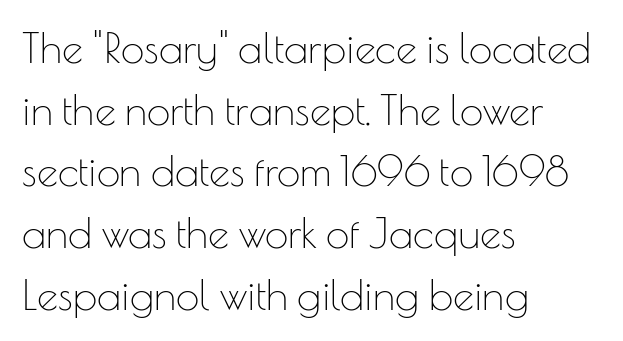
You could call the tracking neutral — neither tight nor loose. Style check: upright. Nothing sits at the stroke ends, so this counts as sans-serif. The letters advance in unequal steps, a hallmark of proportional type. Is the stroke heavy? The answer is a plain regular-or-lighter. Words float on clear page, feet unadorned.
